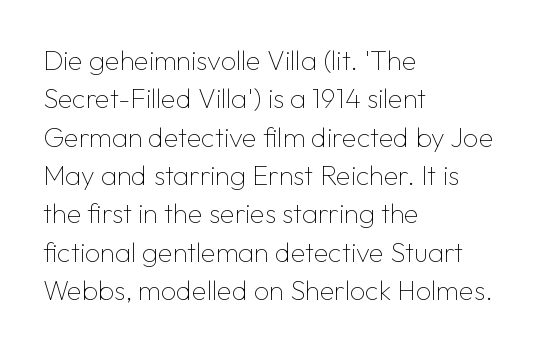
{"italic": "no", "bold": "no", "underline": "no", "align": "left", "line_spacing": "normal", "line_spacing_ratio": 1.42, "letter_spacing": "normal", "letter_spacing_em": 0.0, "glyph_px": 27}
